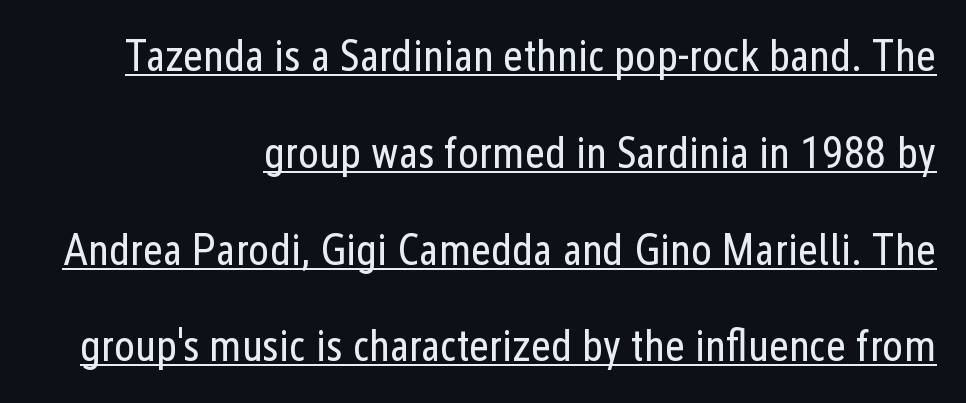
The image shows 44 px regular-weight, condensed sans-serif type, upright; set right-aligned, loose line spacing (2.2x), normal letter spacing, underlined; low stroke contrast and a medium x-height.
